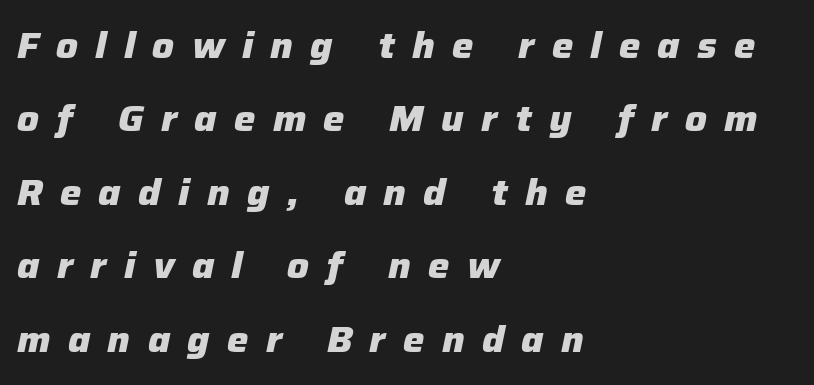
Varying glyph widths throughout — classic text-font behaviour. Stroke thickness is high; the sample reads as a true bold. Rule under the text: the space is simply empty. Leftover space on each line is placed entirely after the last word. When letters slant like this, we call the style italic. This sample uses expanded letter spacing, leaving extra air between glyphs.
